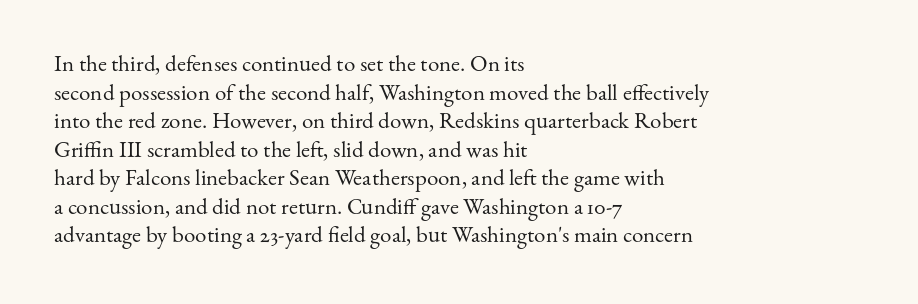
Q: Is the text bold? A: No.
Q: Is the text italic (slanted)? A: No, it is upright.
Q: Is the text underlined? A: No.
Q: How is the paragraph aligned? A: Left-aligned.
Q: Is the spacing between letters normal or unusually wide? A: Normal.
